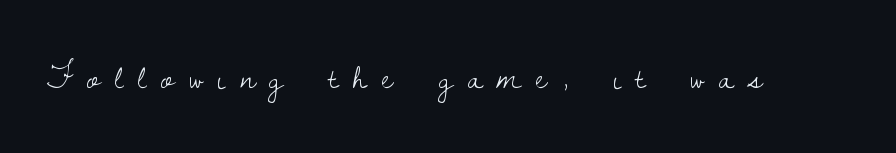
The image shows 36 px light serif type; set unusually wide letter spacing (+0.41 em), not underlined; low stroke contrast and a small x-height.
